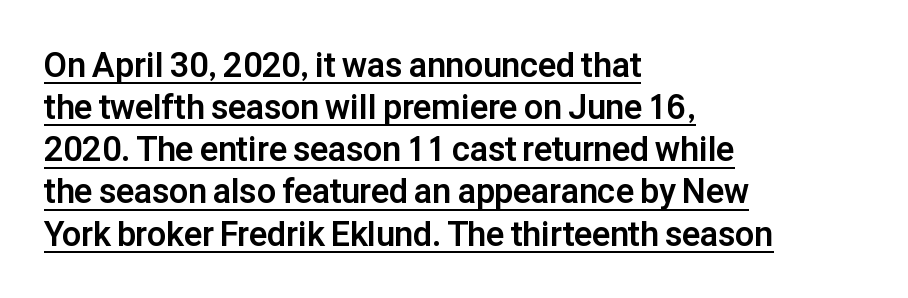
Q: Is the text bold? A: Yes.
Q: Is the text italic (slanted)? A: No, it is upright.
Q: Is the typeface a serif or a sans-serif typeface? A: Sans-serif.
Q: Is the text underlined? A: Yes.
Q: How is the paragraph aligned? A: Left-aligned.
Q: Is the spacing between letters normal or unusually wide? A: Normal.
Q: Width (condensed, normal, or wide)? A: Normal.
Q: Stroke contrast? A: Low.
Q: x-height? A: Medium.
Q: Monospaced? A: No.
